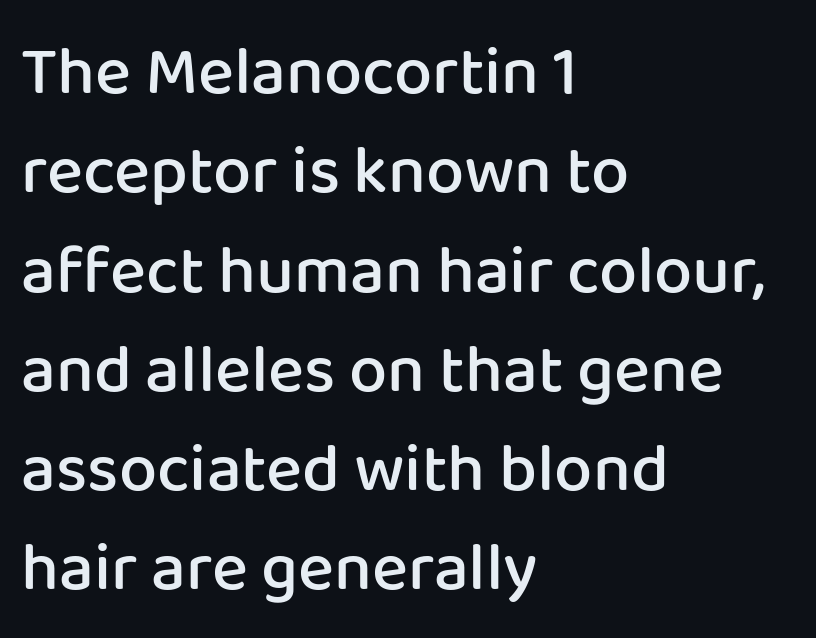
These lines are rendered in a variable-pitch font. Line starts are locked; line ends wander. The specimen omits any rule beneath the text block's lines. Does extra space separate the letters? No, they use regular spacing.
